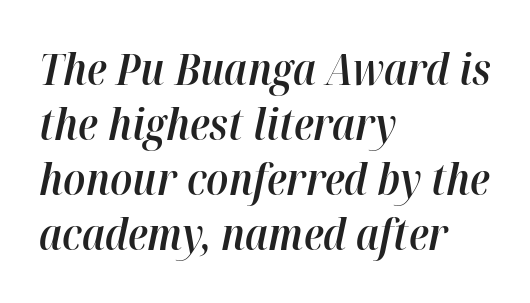
Look at the tracking — it's just the regular setting, nothing added. Does the lettering tilt? It does — this is italic. Students, observe: this is what conventionally led text looks like. Its strokes are somewhat broadened, the hallmark of semibold type.
